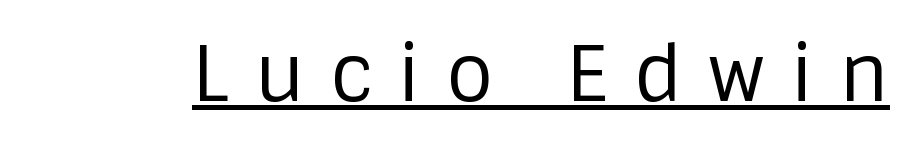
Q: Is the text bold? A: No.
Q: Is the text italic (slanted)? A: No, it is upright.
Q: Is the typeface a serif or a sans-serif typeface? A: Sans-serif.
Q: Is the text underlined? A: Yes.
Q: Is the spacing between letters normal or unusually wide? A: Unusually wide.
Q: Width (condensed, normal, or wide)? A: Normal.
Q: Stroke contrast? A: Low.
Q: x-height? A: Large.
Q: Monospaced? A: No.
